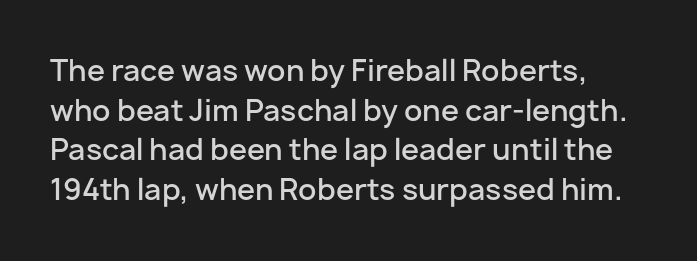
The image shows 29 px semibold sans-serif type, upright; set left-aligned, normal line spacing (1.37x), normal letter spacing, not underlined; low stroke contrast and a medium x-height.
